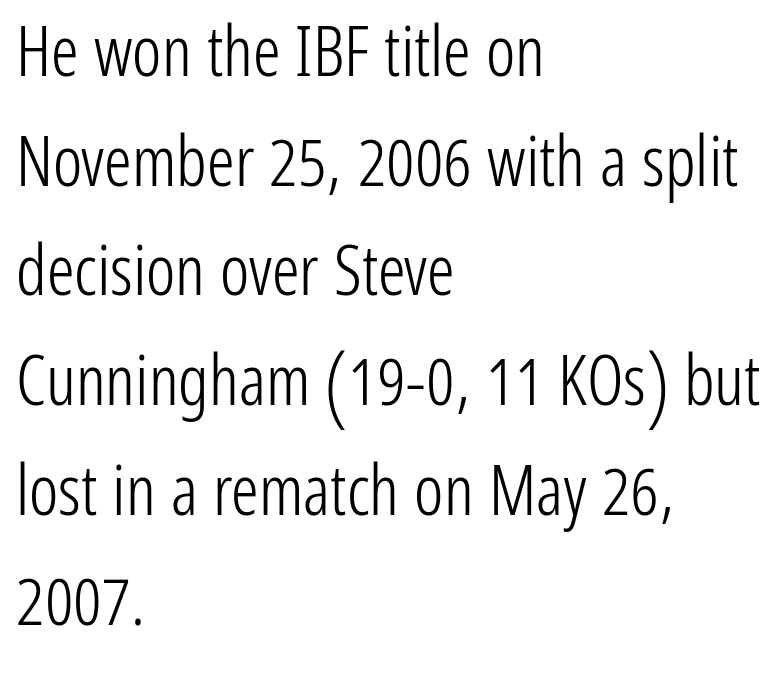
The image shows 69 px light, condensed sans-serif type, upright; set left-aligned, normal line spacing (1.59x), normal letter spacing, not underlined; low stroke contrast and a medium x-height.
